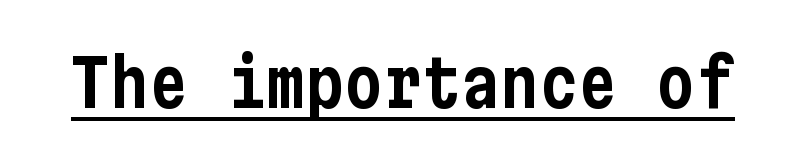
Q: Is the text italic (slanted)? A: No, it is upright.
Q: Is the typeface a serif or a sans-serif typeface? A: Sans-serif.
Q: Is the text underlined? A: Yes.
Q: Is the spacing between letters normal or unusually wide? A: Normal.
Q: Width (condensed, normal, or wide)? A: Condensed.
Q: Stroke contrast? A: Low.
Q: x-height? A: Medium.
